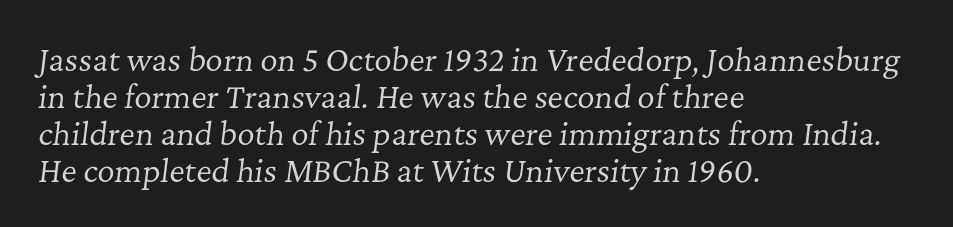
Q: Is the text bold? A: No.
Q: Is the text italic (slanted)? A: Yes, it leans right by about 7 degrees.
Q: Is the typeface a serif or a sans-serif typeface? A: Serif.
Q: Is the text underlined? A: No.
Q: How is the paragraph aligned? A: Left-aligned.
Q: Is the spacing between letters normal or unusually wide? A: Normal.
Q: Width (condensed, normal, or wide)? A: Normal.
Q: Stroke contrast? A: Low.
Q: x-height? A: Medium.
Q: Monospaced? A: No.
